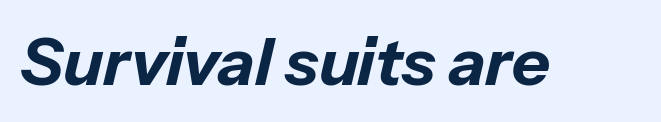
Q: Is the text bold? A: Yes.
Q: Is the text italic (slanted)? A: Yes, it leans right by about 13 degrees.
Q: Is the text underlined? A: No.
Q: Is the spacing between letters normal or unusually wide? A: Normal.
Q: Width (condensed, normal, or wide)? A: Normal.
Q: Stroke contrast? A: Low.
Q: x-height? A: Medium.
Q: Monospaced? A: No.
